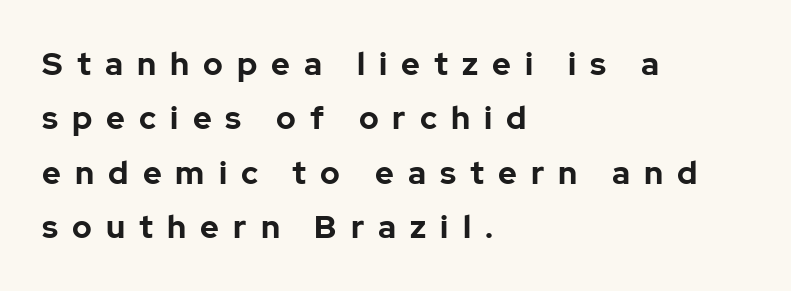
Q: Is the text bold? A: Yes.
Q: Is the text italic (slanted)? A: No, it is upright.
Q: Is the typeface a serif or a sans-serif typeface? A: Sans-serif.
Q: Is the text underlined? A: No.
Q: How is the paragraph aligned? A: Left-aligned.
Q: Is the spacing between letters normal or unusually wide? A: Unusually wide.
Q: Is the spacing between lines tight, normal or loose? A: Normal.
Q: Width (condensed, normal, or wide)? A: Normal.
Q: Stroke contrast? A: Low.
Q: x-height? A: Medium.
Q: Monospaced? A: No.
